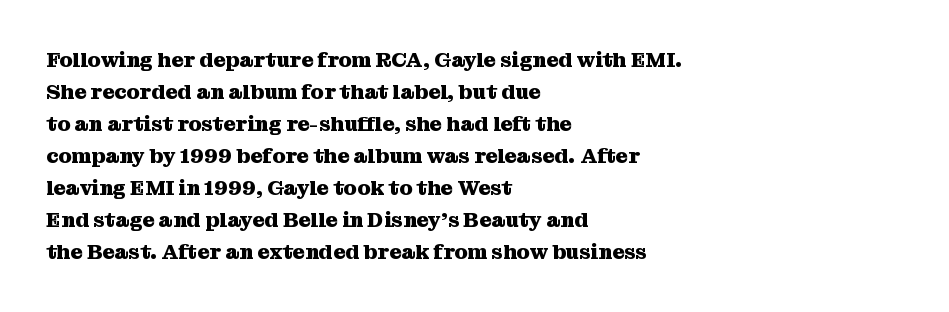
Q: Is the text bold? A: Yes.
Q: Is the text italic (slanted)? A: No, it is upright.
Q: Is the text underlined? A: No.
Q: How is the paragraph aligned? A: Left-aligned.
Q: Is the spacing between letters normal or unusually wide? A: Normal.
Q: Is the spacing between lines tight, normal or loose? A: Normal.
